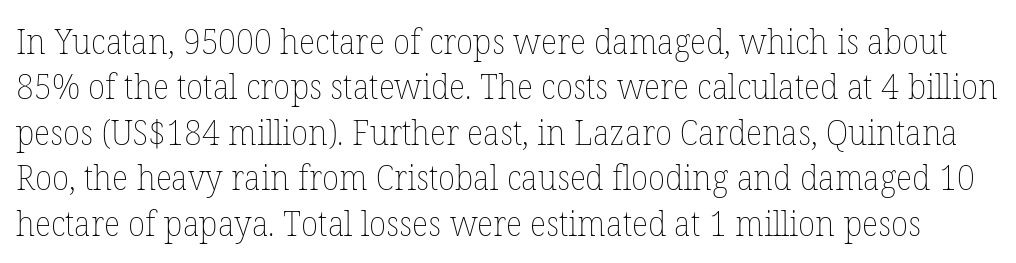
The image shows 35 px thin type, upright; set normal line spacing (1.3x), normal letter spacing, not underlined; low stroke contrast and a medium x-height.
